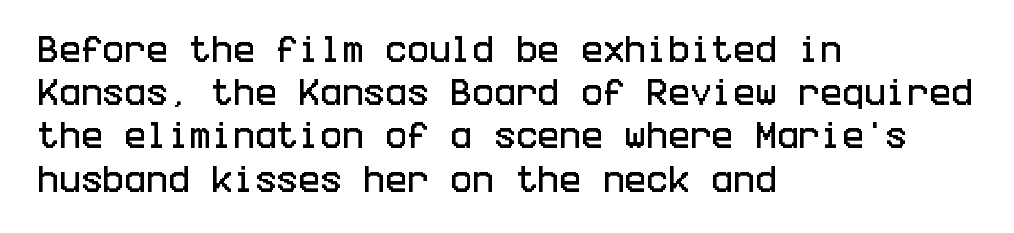
Q: Is the text italic (slanted)? A: No, it is upright.
Q: Is the typeface a serif or a sans-serif typeface? A: Sans-serif.
Q: Is the text underlined? A: No.
Q: How is the paragraph aligned? A: Left-aligned.
Q: Is the spacing between letters normal or unusually wide? A: Normal.
Q: Is the spacing between lines tight, normal or loose? A: Normal.
Q: Width (condensed, normal, or wide)? A: Condensed.
Q: Stroke contrast? A: Low.
Q: x-height? A: Large.
